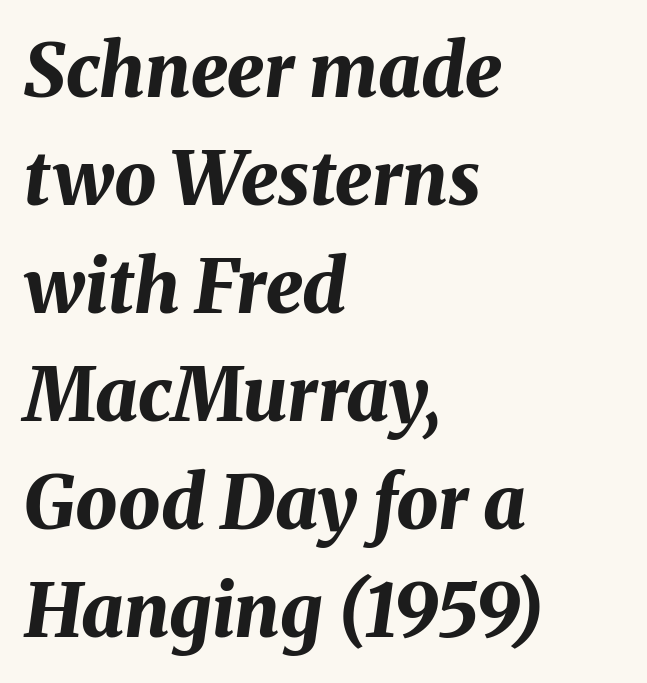
Q: Is the text bold? A: Yes.
Q: Is the text italic (slanted)? A: Yes, it leans right by about 8 degrees.
Q: Is the text underlined? A: No.
Q: How is the paragraph aligned? A: Left-aligned.
Q: Is the spacing between letters normal or unusually wide? A: Normal.
Q: Is the spacing between lines tight, normal or loose? A: Normal.
Q: Width (condensed, normal, or wide)? A: Normal.
Q: Stroke contrast? A: Medium.
Q: x-height? A: Medium.
Q: Monospaced? A: No.
